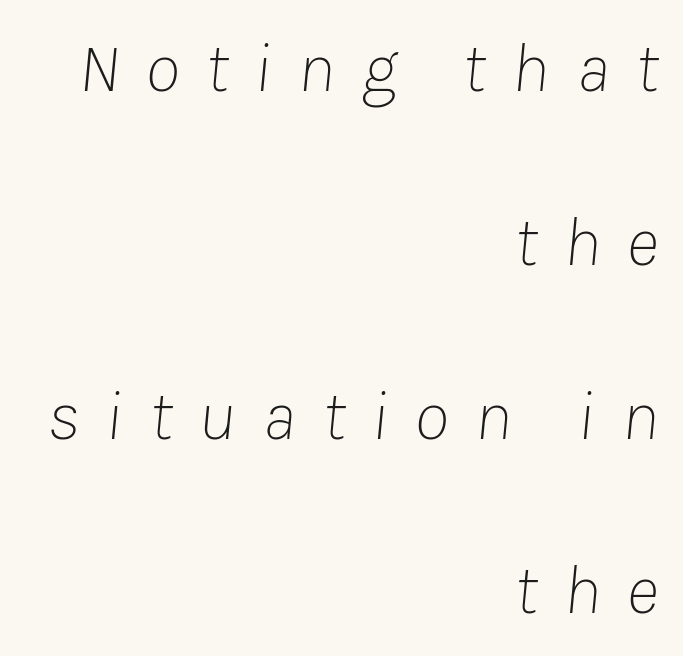
The image shows 71 px thin type, italic (leaning right); set right-aligned, loose line spacing (2.45x), unusually wide letter spacing (+0.37 em), not underlined; low stroke contrast and a medium x-height.
